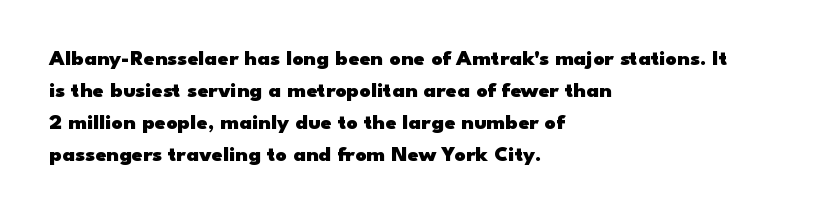
The image shows 22 px bold type, upright; set left-aligned, normal line spacing (1.46x), normal letter spacing, not underlined.
